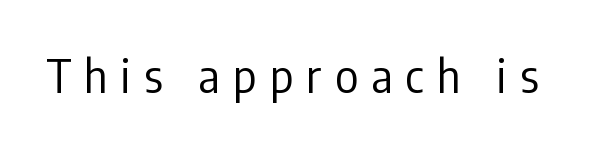
Q: Is the text bold? A: No.
Q: Is the text italic (slanted)? A: No, it is upright.
Q: Is the typeface a serif or a sans-serif typeface? A: Sans-serif.
Q: Is the text underlined? A: No.
Q: Is the spacing between letters normal or unusually wide? A: Unusually wide.
Q: Width (condensed, normal, or wide)? A: Condensed.
Q: Stroke contrast? A: Low.
Q: x-height? A: Medium.
Q: Monospaced? A: No.
